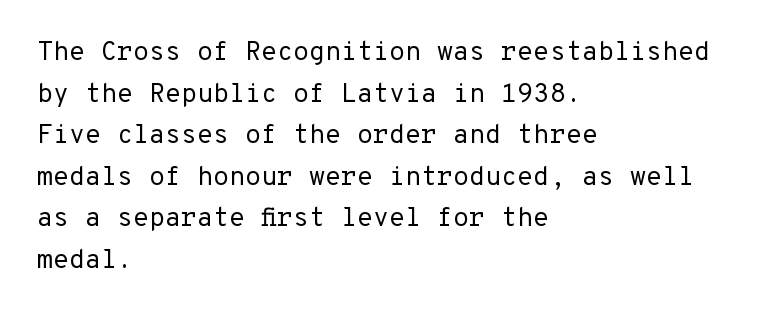
Q: Is the text bold? A: No.
Q: Is the text italic (slanted)? A: No, it is upright.
Q: Is the text underlined? A: No.
Q: How is the paragraph aligned? A: Left-aligned.
Q: Is the spacing between letters normal or unusually wide? A: Normal.
Q: Is the spacing between lines tight, normal or loose? A: Normal.
